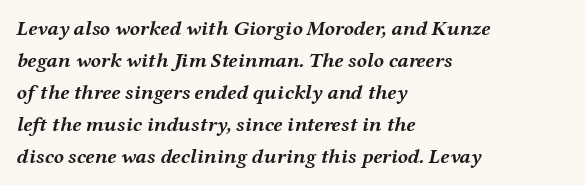
The image shows 21 px bold type, italic (leaning right); set left-aligned, normal line spacing (1.52x), normal letter spacing, not underlined.
